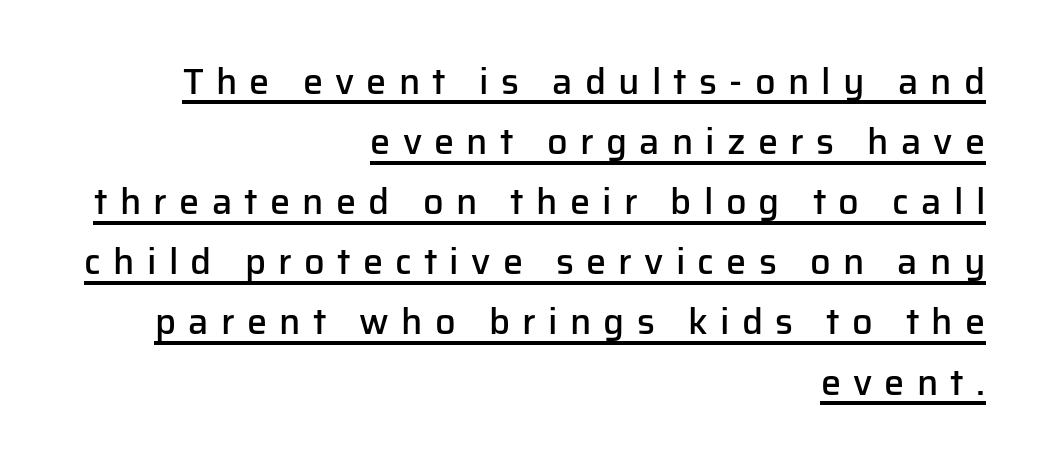
The image shows 36 px semibold sans-serif type, upright; set right-aligned, normal line spacing (1.67x), unusually wide letter spacing (+0.34 em), underlined; low stroke contrast and a medium x-height.
